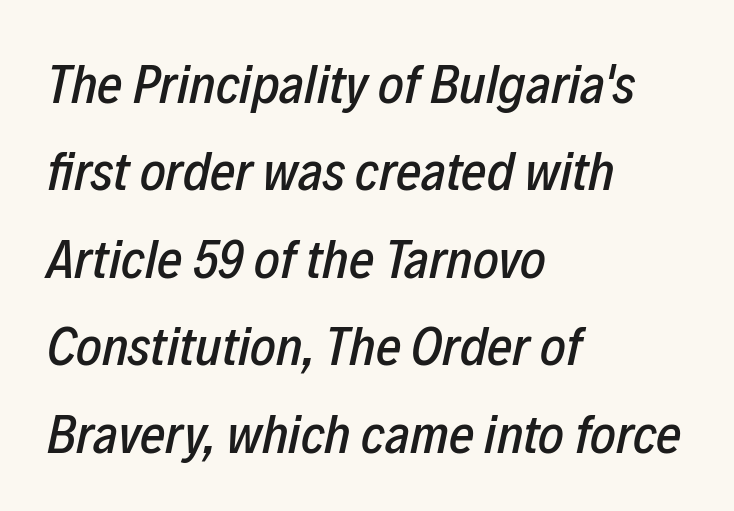
Words float on clear page, feet unadorned. There's an unmistakable incline to the writing here. This rendering uses left alignment, leaving the right contour irregular. Nobody touched the tracking dial on this one. Horizontal bands of white between lines are of average thickness.
